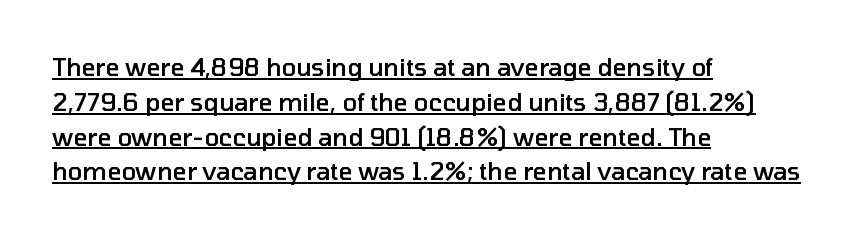
Like a heading marked for emphasis, these lines bear an underscore. One-word summary of the alignment: left. Vertical strokes here are truly vertical. What weight is shown? A semibold, between regular and bold.
